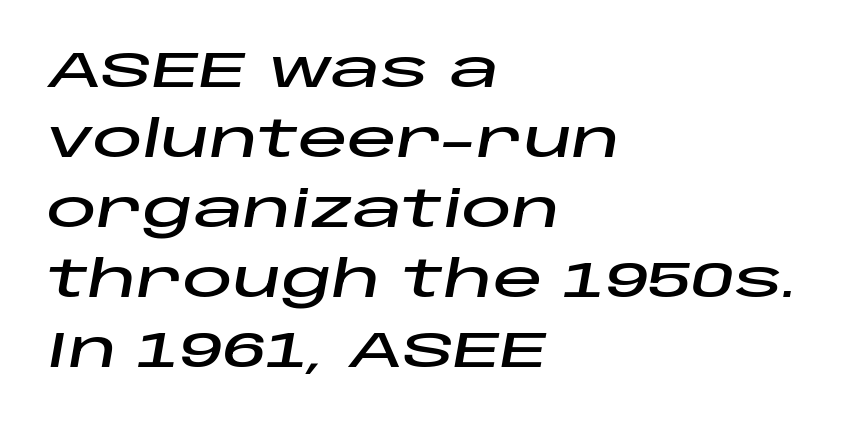
The image shows 50 px wide type, italic (leaning right); set left-aligned, normal line spacing (1.4x), normal letter spacing, not underlined; low stroke contrast and a large x-height.
